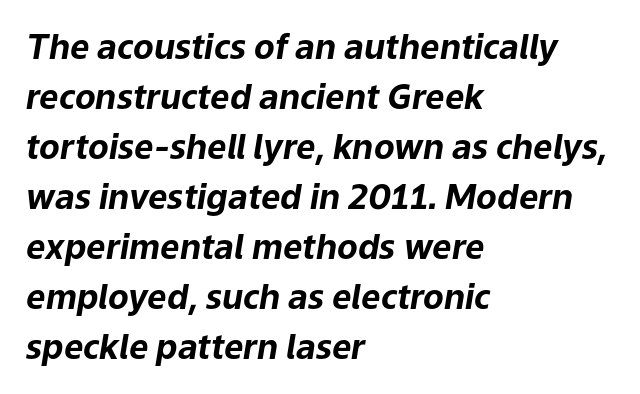
Q: Is the text bold? A: Yes.
Q: Is the text italic (slanted)? A: Yes, it leans right by about 9 degrees.
Q: Is the text underlined? A: No.
Q: How is the paragraph aligned? A: Left-aligned.
Q: Is the spacing between letters normal or unusually wide? A: Normal.
Q: Is the spacing between lines tight, normal or loose? A: Normal.
Q: Width (condensed, normal, or wide)? A: Normal.
Q: Stroke contrast? A: Low.
Q: x-height? A: Medium.
Q: Monospaced? A: No.
